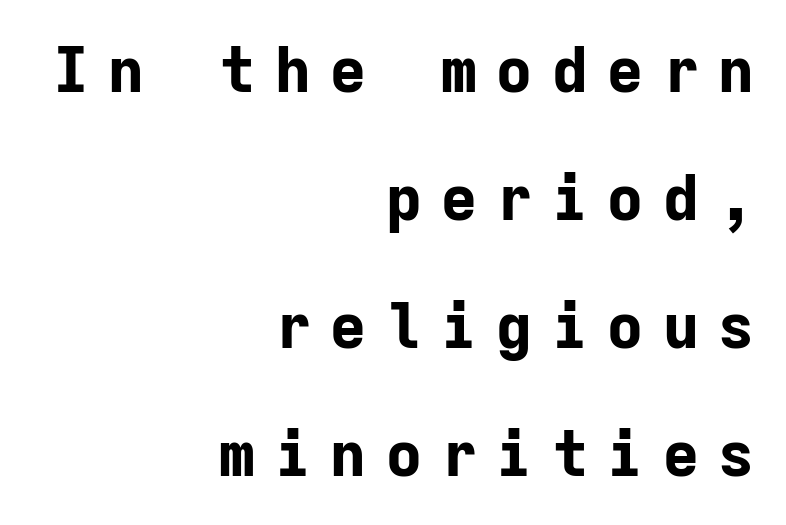
Q: Is the text bold? A: Yes.
Q: Is the text italic (slanted)? A: No, it is upright.
Q: Is the typeface a serif or a sans-serif typeface? A: Sans-serif.
Q: Is the text underlined? A: No.
Q: How is the paragraph aligned? A: Right-aligned.
Q: Is the spacing between letters normal or unusually wide? A: Unusually wide.
Q: Is the spacing between lines tight, normal or loose? A: Loose.
Q: Width (condensed, normal, or wide)? A: Normal.
Q: Stroke contrast? A: Low.
Q: x-height? A: Medium.
Q: Monospaced? A: Yes.
